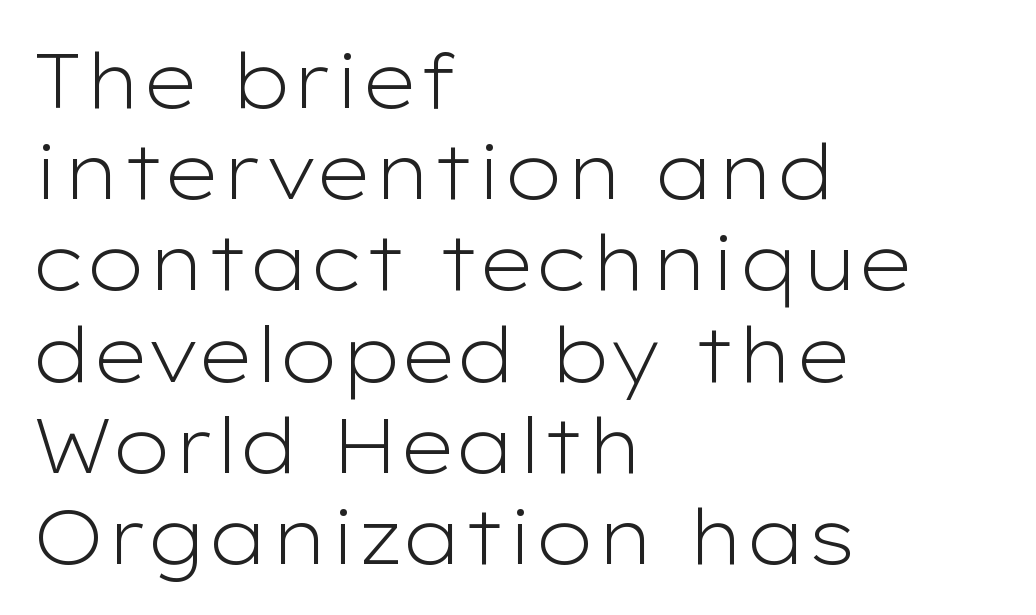
{"serif": "no", "italic": "no", "bold": "no", "weight": "light", "width": "wide", "stroke_contrast": "low", "x_height": "medium", "monospaced": "no", "underline": "no", "align": "left", "line_spacing_ratio": 1.2, "letter_spacing": "normal", "letter_spacing_em": 0.0, "glyph_px": 76}
